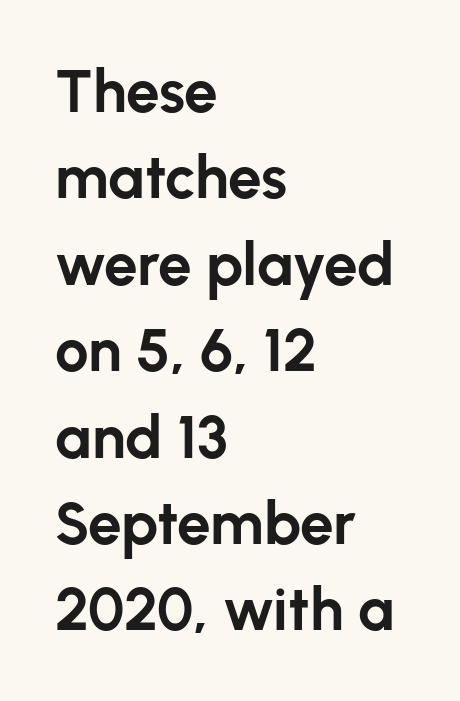
The image shows 60 px bold sans-serif type, upright; set left-aligned, normal line spacing (1.44x), normal letter spacing, not underlined; low stroke contrast and a medium x-height.
